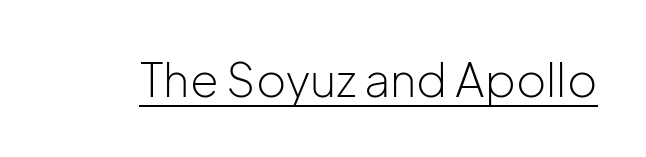
Is the stroke heavy? The answer is a plain regular-or-lighter. Note: no serifs on the glyphs. Every character sits straight up, as roman type does. You could not count columns in this text — the font is proportionally spaced. Every word sits above its own underline. The letters sit at their default tracking, neither squeezed nor spread.
